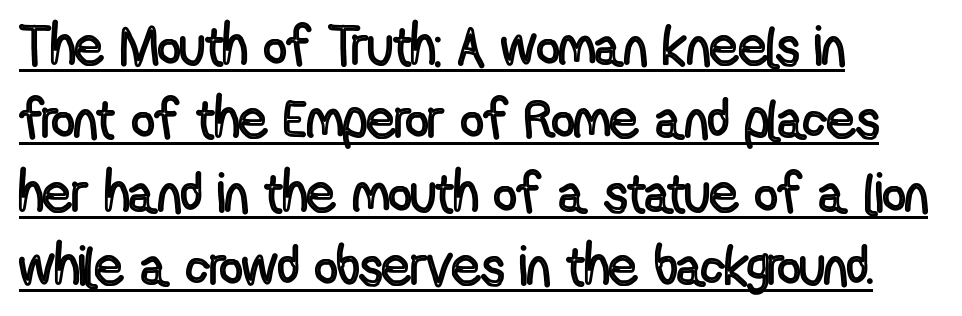
{"italic": "no", "width": "condensed", "x_height": "medium", "monospaced": "no", "underline": "yes", "align": "left", "line_spacing": "normal", "line_spacing_ratio": 1.31, "letter_spacing": "normal", "letter_spacing_em": 0.0, "glyph_px": 56}
